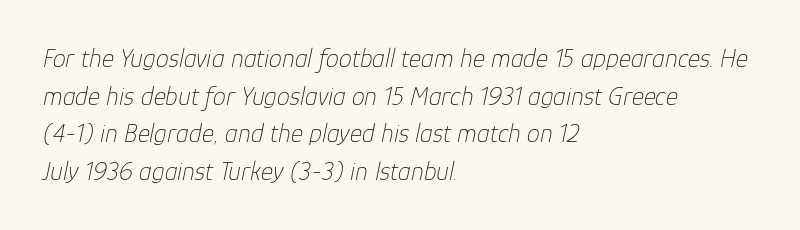
The image shows 26 px text type, italic (leaning right); set left-aligned, normal line spacing (1.45x), normal letter spacing, not underlined.
